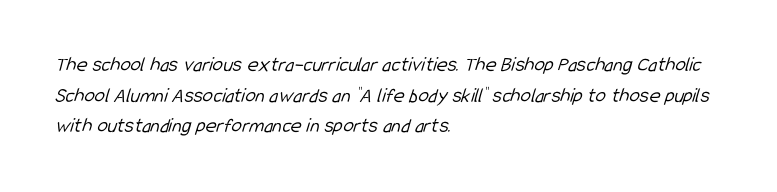
Q: Is the text bold? A: No.
Q: Is the text underlined? A: No.
Q: How is the paragraph aligned? A: Left-aligned.
Q: Is the spacing between letters normal or unusually wide? A: Normal.
Q: Is the spacing between lines tight, normal or loose? A: Normal.
